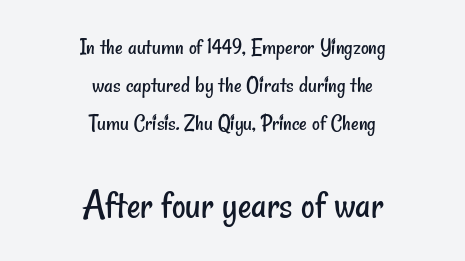
The image shows 42 px regular-weight, condensed sans-serif type; set centered, normal line spacing (1.58x), normal letter spacing, not underlined; the second (bottom) block is 1.75x larger; low stroke contrast and a small x-height.
